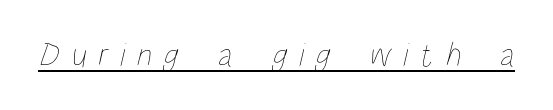
Q: Is the text bold? A: No.
Q: Is the text underlined? A: Yes.
Q: Is the spacing between letters normal or unusually wide? A: Unusually wide.
Q: Width (condensed, normal, or wide)? A: Condensed.
Q: Stroke contrast? A: Low.
Q: x-height? A: Large.
Q: Monospaced? A: No.
